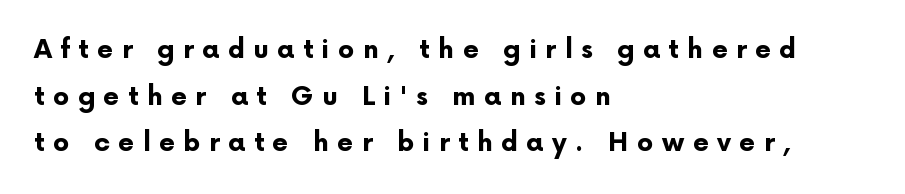
Q: Is the text bold? A: Yes.
Q: Is the text italic (slanted)? A: No, it is upright.
Q: Is the text underlined? A: No.
Q: How is the paragraph aligned? A: Left-aligned.
Q: Is the spacing between letters normal or unusually wide? A: Unusually wide.
